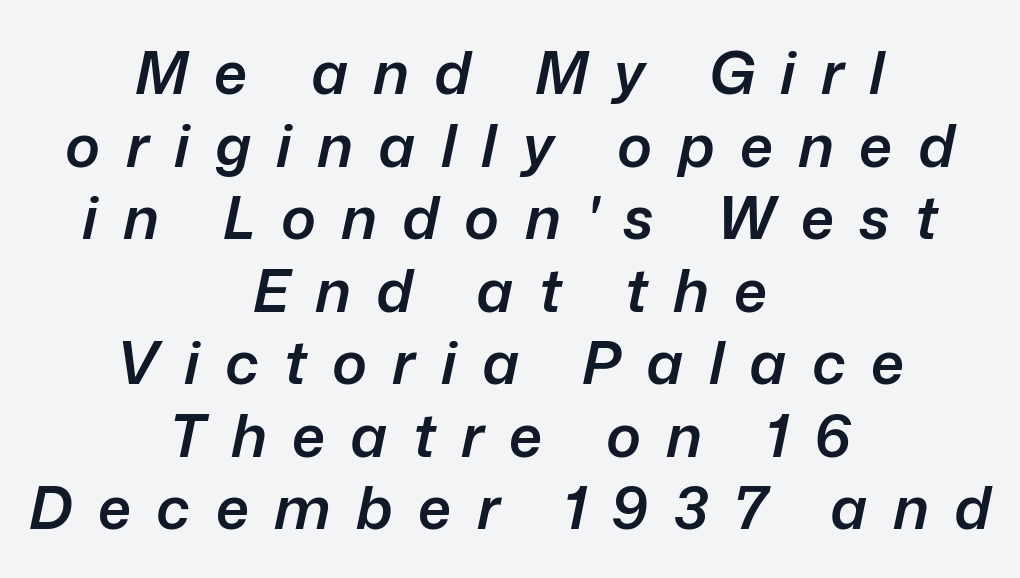
{"italic": "yes", "lean": "right", "slant_degrees": 12, "bold": "semi", "weight": "semibold", "width": "normal", "stroke_contrast": "low", "x_height": "medium", "monospaced": "no", "underline": "no", "align": "center", "line_spacing_ratio": 1.23, "letter_spacing": "wide", "letter_spacing_em": 0.43, "glyph_px": 59}
